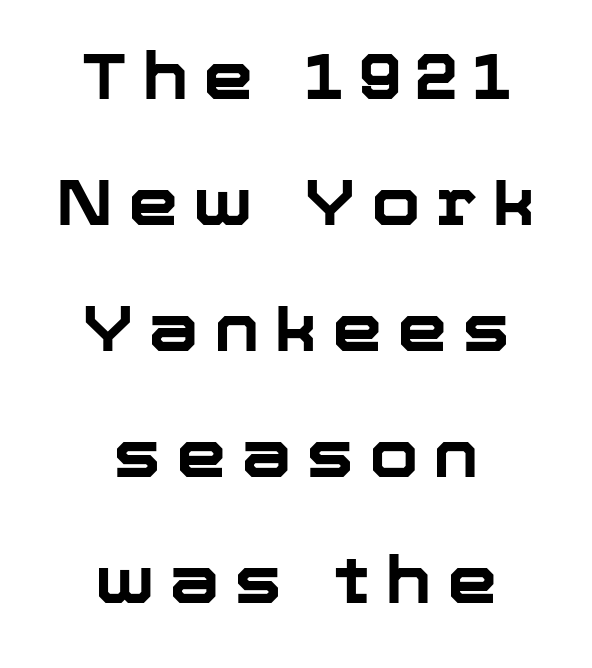
Regarding serifs, this sample does without them. A bare baseline throughout the passage. Designer's note — italics off, roman on. The characters look thick and weighty, a clear bold. Caption: expanded tracking, letters set apart.
